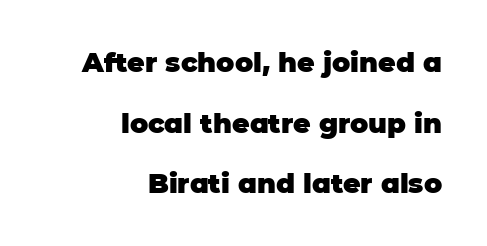
The image shows 27 px bold type, upright; set right-aligned, loose line spacing (2.25x), normal letter spacing, not underlined.
